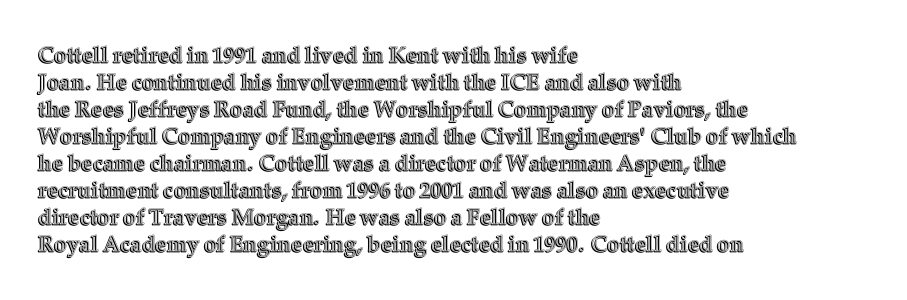
The horizontal fit of the characters is conventional and even. The typesetter chose a ragged-right arrangement here. Upright lettering throughout. The specimen omits any rule beneath the text block's lines.
